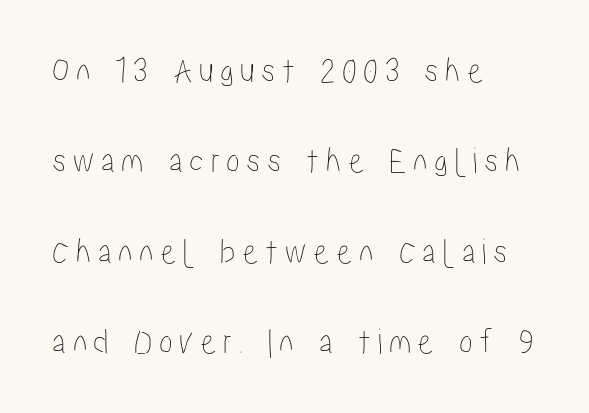
{"italic": "no", "width": "condensed", "stroke_contrast": "low", "x_height": "medium", "monospaced": "no", "underline": "no", "align": "left", "line_spacing": "loose", "line_spacing_ratio": 2.44, "glyph_px": 37}
